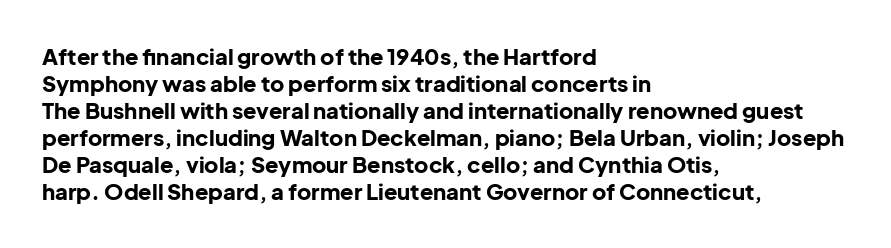
{"italic": "no", "bold": "yes", "underline": "no", "align": "left", "line_spacing_ratio": 1.23, "letter_spacing": "normal", "letter_spacing_em": 0.0, "glyph_px": 22}
